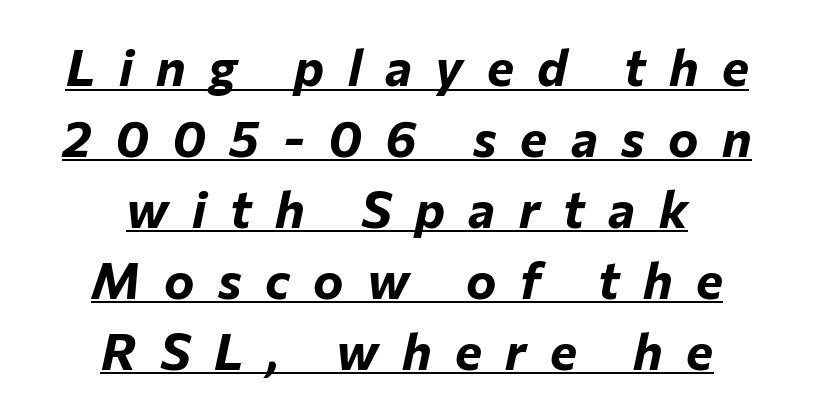
Q: Is the text bold? A: Yes.
Q: Is the text italic (slanted)? A: Yes, it leans right by about 12 degrees.
Q: Is the text underlined? A: Yes.
Q: How is the paragraph aligned? A: Centered.
Q: Is the spacing between letters normal or unusually wide? A: Unusually wide.
Q: Is the spacing between lines tight, normal or loose? A: Normal.
Q: Width (condensed, normal, or wide)? A: Normal.
Q: Stroke contrast? A: Low.
Q: x-height? A: Medium.
Q: Monospaced? A: No.
